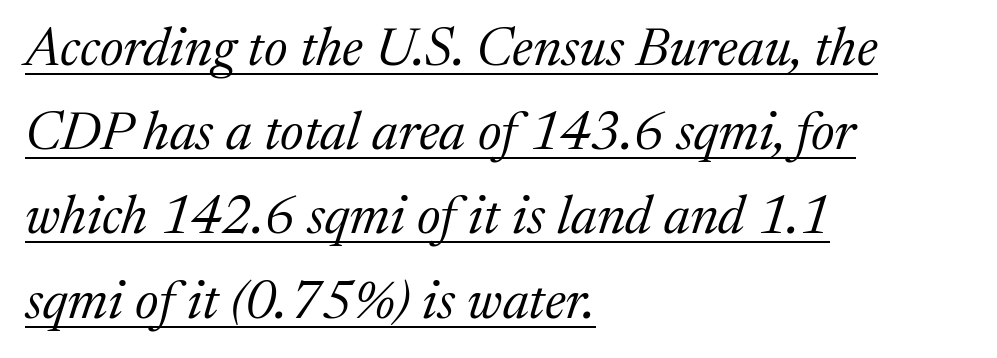
The letterforms sit shoulder to shoulder at normal distance. Style check: oblique. The typeface chosen for these lines features serifs. These lines are set flush left with a ragged right edge. The rendering uses natural spacing where letterforms have individual widths. Every word sits above its own underline.
